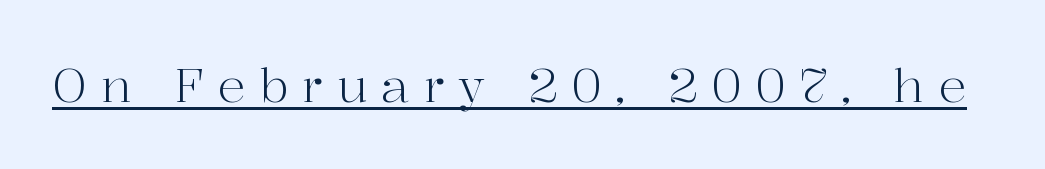
The image shows 47 px light serif type, upright; set unusually wide letter spacing (+0.29 em), underlined; high stroke contrast and a medium x-height.
